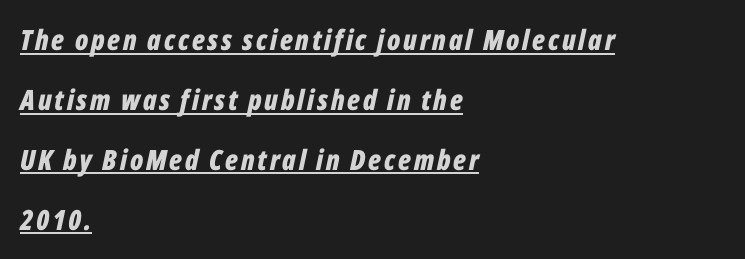
The rendering anchors every line to the left-hand side. Widely set lines give the paragraph a tall, airy silhouette. These lines are rendered in a variable-pitch font. Students, this is bold: see how much ink each stroke carries.
